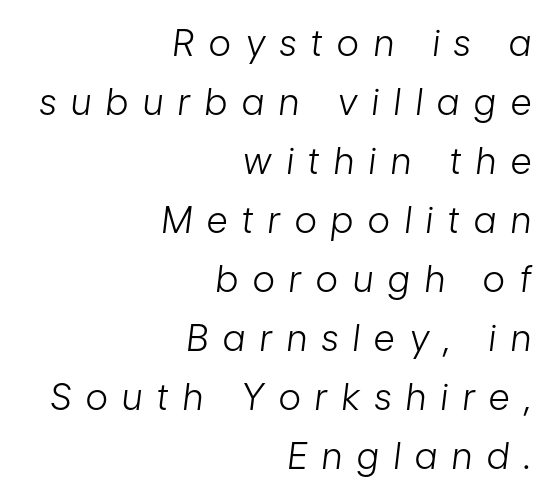
Q: Is the text bold? A: No.
Q: Is the text italic (slanted)? A: Yes, it leans right by about 7 degrees.
Q: Is the text underlined? A: No.
Q: How is the paragraph aligned? A: Right-aligned.
Q: Is the spacing between letters normal or unusually wide? A: Unusually wide.
Q: Is the spacing between lines tight, normal or loose? A: Normal.
Q: Width (condensed, normal, or wide)? A: Condensed.
Q: Stroke contrast? A: Low.
Q: x-height? A: Medium.
Q: Monospaced? A: No.
